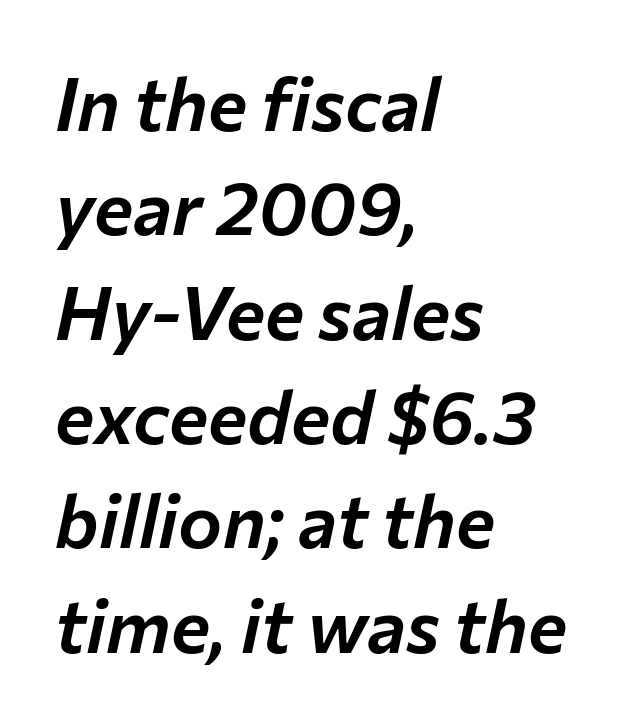
The image shows 74 px text type, italic (leaning right); set left-aligned, normal line spacing (1.41x), normal letter spacing, not underlined; low stroke contrast and a medium x-height.
